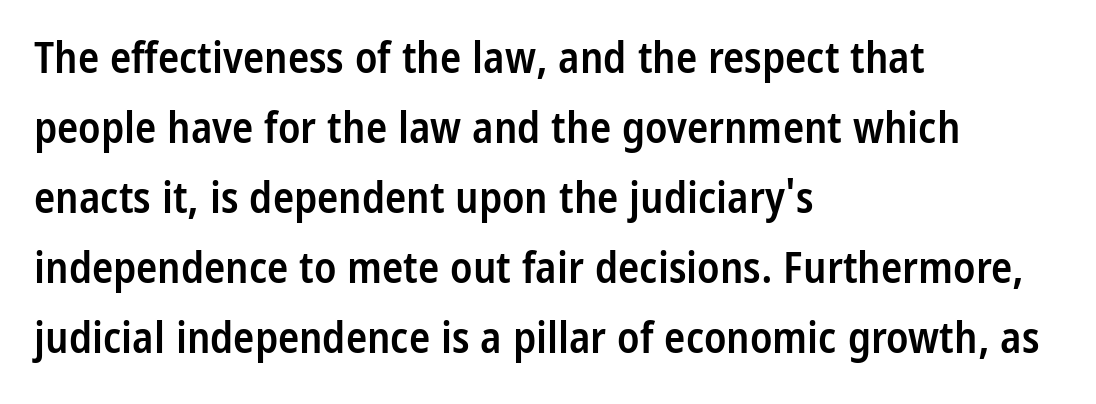
Q: Is the text bold? A: Semi-bold.
Q: Is the text italic (slanted)? A: No, it is upright.
Q: Is the typeface a serif or a sans-serif typeface? A: Sans-serif.
Q: Is the text underlined? A: No.
Q: How is the paragraph aligned? A: Left-aligned.
Q: Is the spacing between letters normal or unusually wide? A: Normal.
Q: Is the spacing between lines tight, normal or loose? A: Normal.
Q: Width (condensed, normal, or wide)? A: Condensed.
Q: Stroke contrast? A: Low.
Q: x-height? A: Medium.
Q: Monospaced? A: No.
